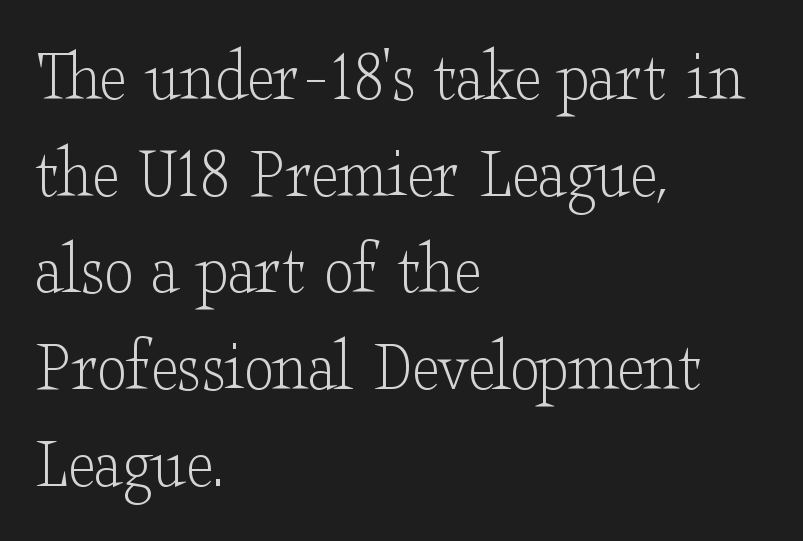
Q: Is the text bold? A: No.
Q: Is the text italic (slanted)? A: No, it is upright.
Q: Is the typeface a serif or a sans-serif typeface? A: Serif.
Q: Is the text underlined? A: No.
Q: How is the paragraph aligned? A: Left-aligned.
Q: Is the spacing between letters normal or unusually wide? A: Normal.
Q: Is the spacing between lines tight, normal or loose? A: Normal.
Q: Width (condensed, normal, or wide)? A: Wide.
Q: Stroke contrast? A: Low.
Q: x-height? A: Small.
Q: Monospaced? A: No.
